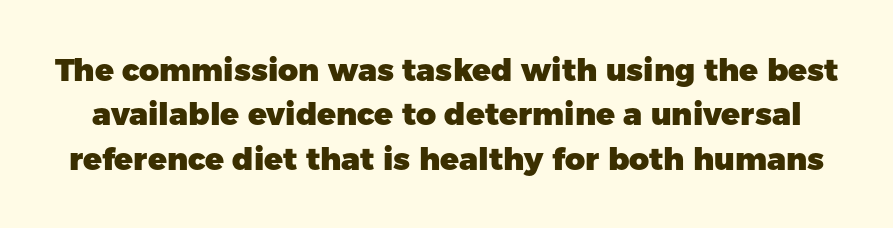
The image shows 31 px heavy sans-serif type, upright; set normal line spacing (1.43x), normal letter spacing, not underlined; low stroke contrast and a medium x-height.
